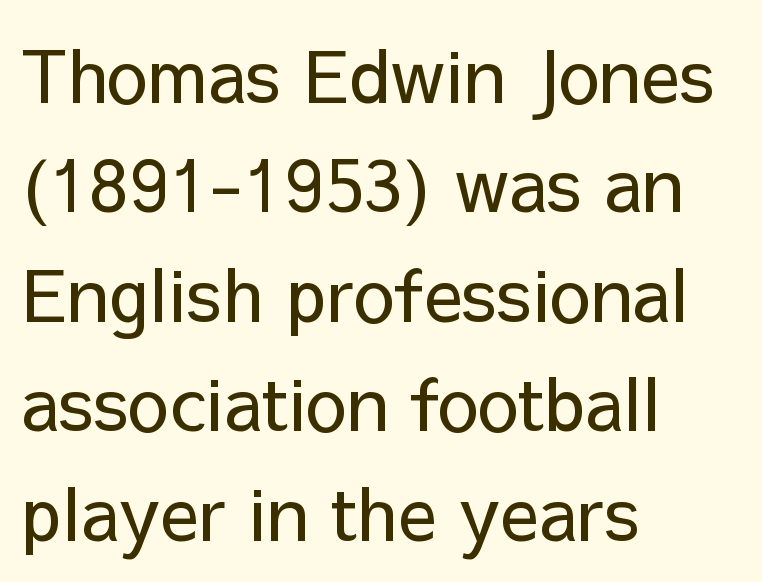
A student would call this left alignment; a typographer would say flush left, rag right. Tracking value appears to be zero — textbook default spacing. Regarding leading, the lines here are spaced in the standard way. Notice how the stems are strictly vertical — no italics here.
